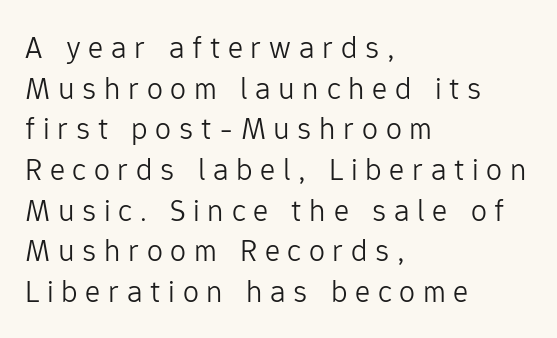
The image shows 32 px light sans-serif type, upright; set left-aligned, normal line spacing (1.27x), unusually wide letter spacing (+0.24 em), not underlined; low stroke contrast and a medium x-height.
